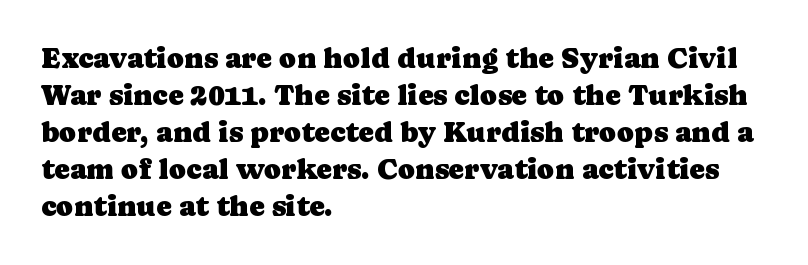
{"serif": "yes", "italic": "no", "width": "normal", "stroke_contrast": "low", "x_height": "medium", "monospaced": "no", "underline": "no", "align": "left", "line_spacing": "normal", "line_spacing_ratio": 1.28, "letter_spacing": "normal", "letter_spacing_em": 0.0, "glyph_px": 29}
